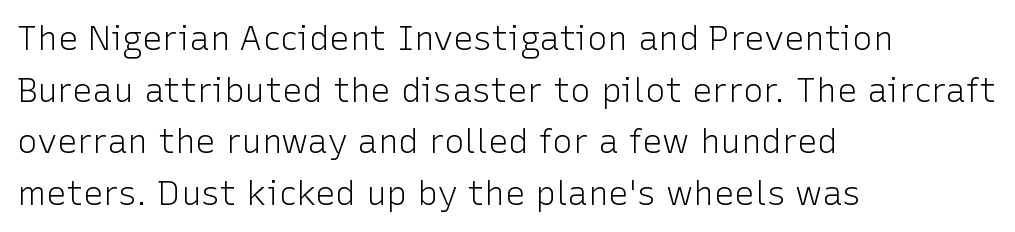
Q: Is the text bold? A: No.
Q: Is the text italic (slanted)? A: No, it is upright.
Q: Is the typeface a serif or a sans-serif typeface? A: Sans-serif.
Q: Is the text underlined? A: No.
Q: How is the paragraph aligned? A: Left-aligned.
Q: Is the spacing between letters normal or unusually wide? A: Normal.
Q: Is the spacing between lines tight, normal or loose? A: Normal.
Q: Width (condensed, normal, or wide)? A: Normal.
Q: Stroke contrast? A: Low.
Q: x-height? A: Medium.
Q: Monospaced? A: No.
